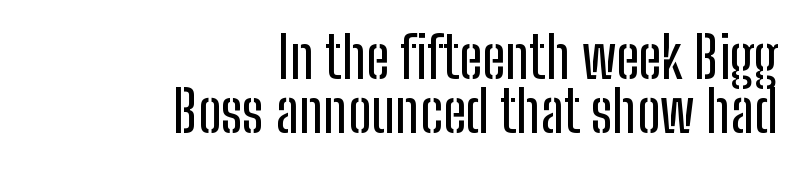
Q: Is the text italic (slanted)? A: No, it is upright.
Q: Is the typeface a serif or a sans-serif typeface? A: Sans-serif.
Q: Is the text underlined? A: No.
Q: How is the paragraph aligned? A: Right-aligned.
Q: Is the spacing between letters normal or unusually wide? A: Normal.
Q: Is the spacing between lines tight, normal or loose? A: Tight.
Q: Width (condensed, normal, or wide)? A: Condensed.
Q: Stroke contrast? A: Low.
Q: x-height? A: Medium.
Q: Monospaced? A: No.
